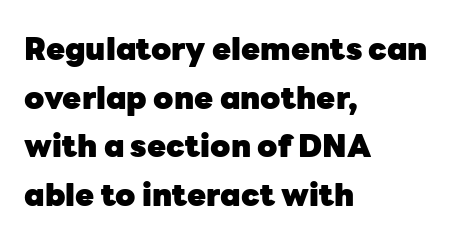
Q: Is the text bold? A: Yes.
Q: Is the text italic (slanted)? A: No, it is upright.
Q: Is the typeface a serif or a sans-serif typeface? A: Sans-serif.
Q: Is the text underlined? A: No.
Q: How is the paragraph aligned? A: Left-aligned.
Q: Is the spacing between letters normal or unusually wide? A: Normal.
Q: Is the spacing between lines tight, normal or loose? A: Normal.
Q: Width (condensed, normal, or wide)? A: Normal.
Q: Stroke contrast? A: Low.
Q: x-height? A: Medium.
Q: Monospaced? A: No.
